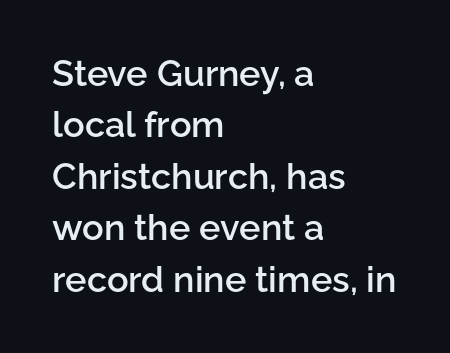
Q: Is the text bold? A: Semi-bold.
Q: Is the text italic (slanted)? A: No, it is upright.
Q: Is the typeface a serif or a sans-serif typeface? A: Sans-serif.
Q: Is the text underlined? A: No.
Q: How is the paragraph aligned? A: Left-aligned.
Q: Is the spacing between letters normal or unusually wide? A: Normal.
Q: Is the spacing between lines tight, normal or loose? A: Normal.
Q: Width (condensed, normal, or wide)? A: Normal.
Q: Stroke contrast? A: Low.
Q: x-height? A: Medium.
Q: Monospaced? A: No.
